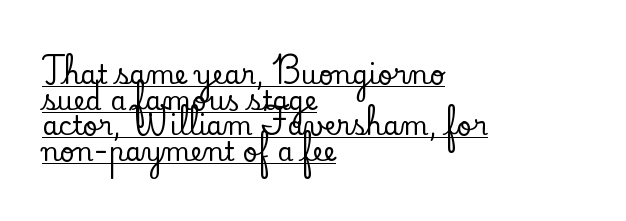
Q: Is the text italic (slanted)? A: No, it is upright.
Q: Is the text underlined? A: Yes.
Q: How is the paragraph aligned? A: Left-aligned.
Q: Is the spacing between letters normal or unusually wide? A: Normal.
Q: Is the spacing between lines tight, normal or loose? A: Tight.
